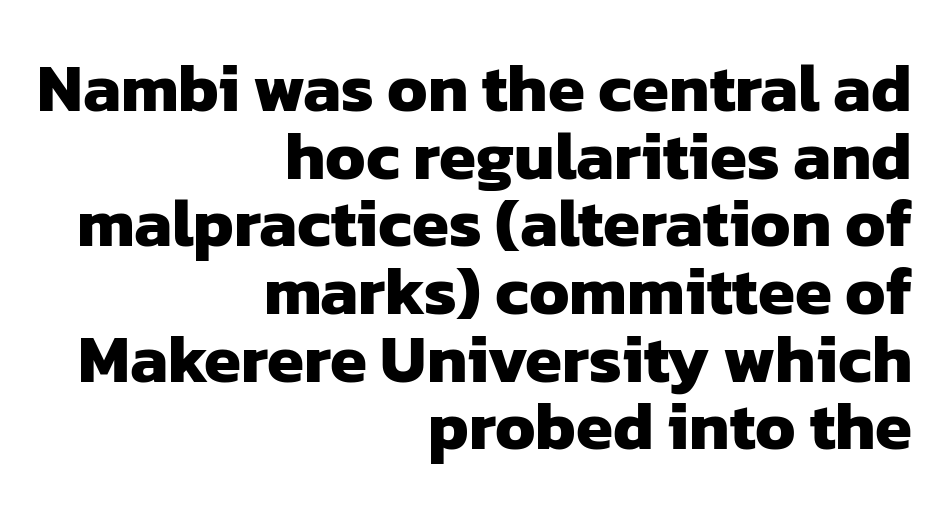
{"serif": "no", "bold": "yes", "weight": "heavy", "width": "normal", "stroke_contrast": "low", "x_height": "medium", "monospaced": "no", "underline": "no", "align": "right", "line_spacing": "tight", "line_spacing_ratio": 1.01, "letter_spacing": "normal", "letter_spacing_em": 0.0, "glyph_px": 67}
